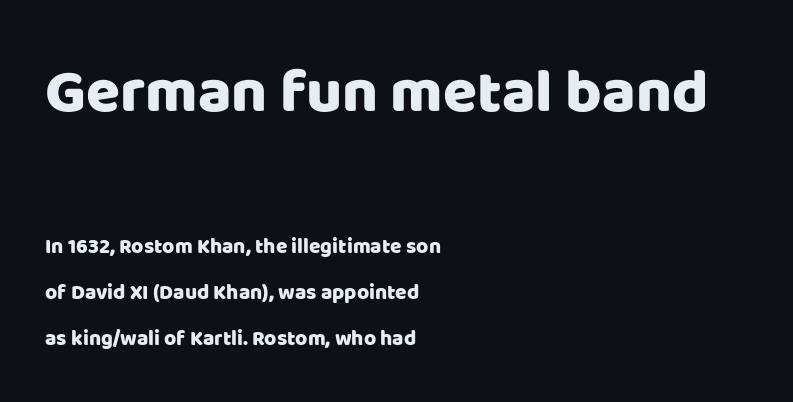
Q: Is the text italic (slanted)? A: No, it is upright.
Q: Is the typeface a serif or a sans-serif typeface? A: Sans-serif.
Q: Is the text underlined? A: No.
Q: How is the paragraph aligned? A: Left-aligned.
Q: Is the spacing between letters normal or unusually wide? A: Normal.
Q: Is the spacing between lines tight, normal or loose? A: Loose.
Q: Which block of text is set in a larger size, the first (top) or the second (bottom)? A: The first (top) one.
Q: Width (condensed, normal, or wide)? A: Normal.
Q: Stroke contrast? A: Low.
Q: x-height? A: Large.
Q: Monospaced? A: No.
